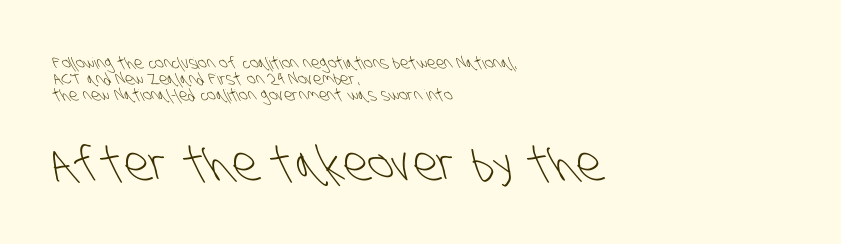
The image shows 47 px light, condensed sans-serif type; set left-aligned, tight line spacing (1.0x), normal letter spacing, not underlined; the second (bottom) block is 2.94x larger; low stroke contrast and a large x-height.
